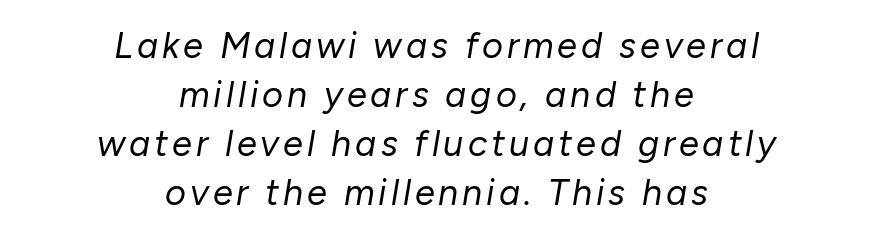
The face used here has a pronounced slope to its letters. Glance below the letters and you will spot only blank space. No chunkiness to these letters — they're not bold. These lines sit exactly where default settings would place them. Note the varied advance widths — an 'i' is clearly narrower than an 'm'.
